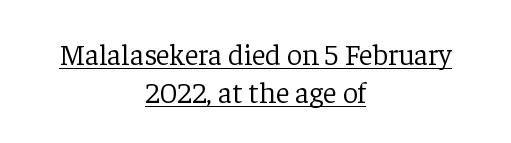
{"serif": "yes", "italic": "no", "bold": "no", "weight": "light", "width": "normal", "stroke_contrast": "low", "x_height": "medium", "monospaced": "no", "underline": "yes", "align": "center", "line_spacing": "normal", "line_spacing_ratio": 1.26, "letter_spacing": "normal", "letter_spacing_em": 0.0, "glyph_px": 30}
